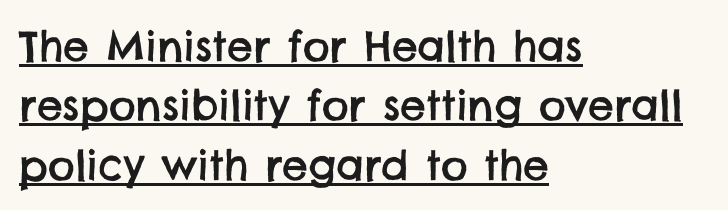
Nothing unusual about the tracking: characters are spaced as the font intends. Leading matches the norm, producing a regular column. Underlined type. The passage shown is typeset with a sans-serif family. These lines stack with their left ends in a neat column.
